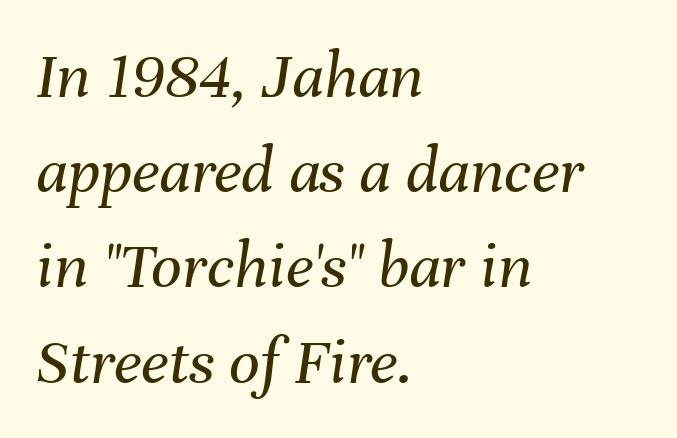
Rendered with sloped, italic letterforms. This is not heavy type; no bold has been used. Between one letter and the next there's only the usual sliver of space. Rule under the text: the space is simply empty. Line spacing here is normal.
